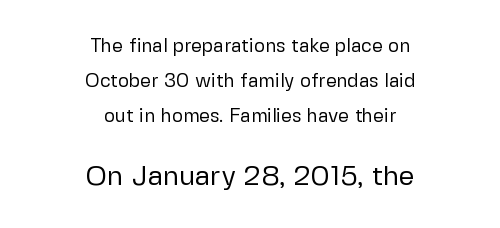
The face used here is a sans, in the tradition of grotesques and geometrics. Alignment: centered. The letters advance in unequal steps, a hallmark of proportional type. The letters in the lower block stand taller than those in the block above. This is not heavy type; no bold has been used.
